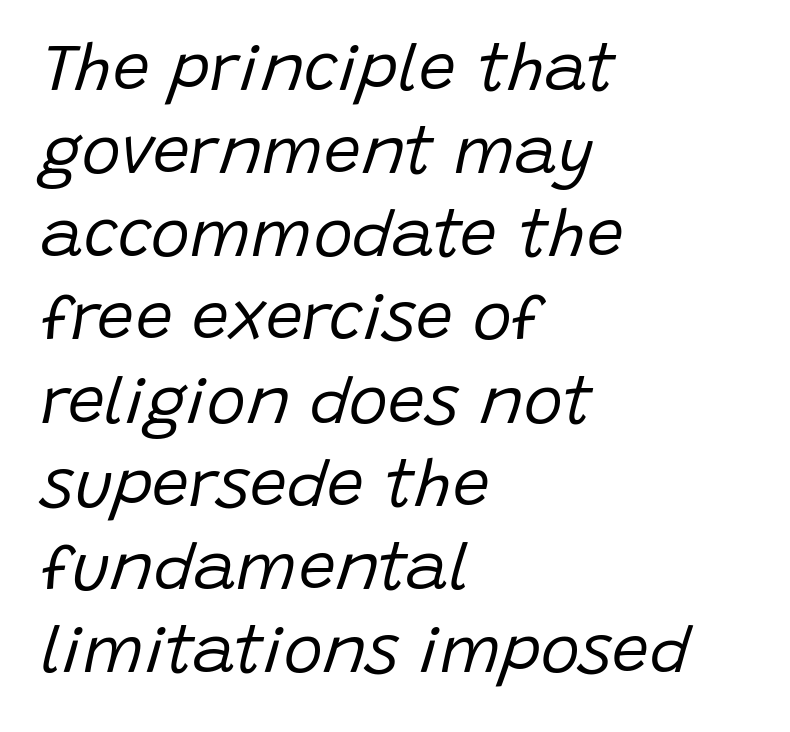
Q: Is the text bold? A: No.
Q: Is the text italic (slanted)? A: Yes, it leans right by about 15 degrees.
Q: Is the text underlined? A: No.
Q: How is the paragraph aligned? A: Left-aligned.
Q: Is the spacing between letters normal or unusually wide? A: Normal.
Q: Is the spacing between lines tight, normal or loose? A: Normal.
Q: Width (condensed, normal, or wide)? A: Normal.
Q: Stroke contrast? A: Low.
Q: x-height? A: Large.
Q: Monospaced? A: No.
